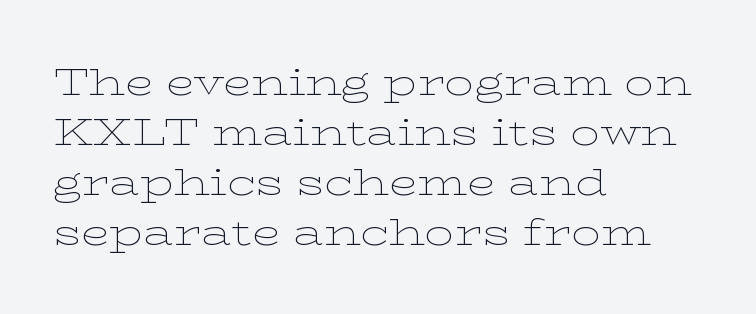
The image shows 37 px thin, wide serif type, upright; set left-aligned, normal line spacing (1.35x), normal letter spacing, not underlined; low stroke contrast and a medium x-height.
